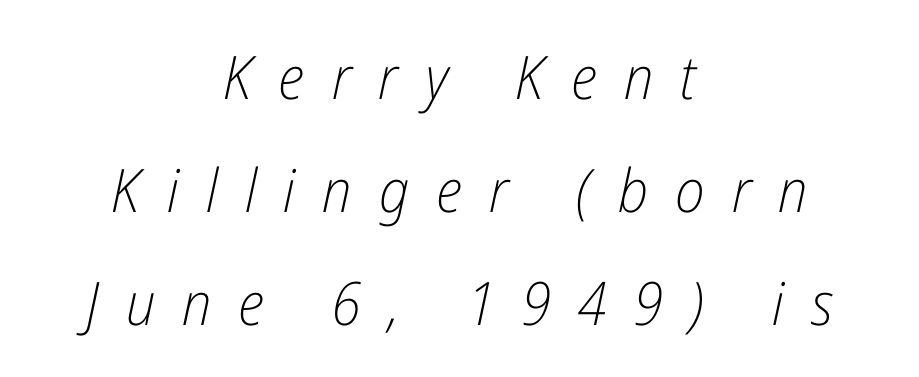
Q: Is the text bold? A: No.
Q: Is the text italic (slanted)? A: Yes, it leans right by about 12 degrees.
Q: Is the text underlined? A: No.
Q: How is the paragraph aligned? A: Centered.
Q: Is the spacing between letters normal or unusually wide? A: Unusually wide.
Q: Width (condensed, normal, or wide)? A: Condensed.
Q: Stroke contrast? A: Low.
Q: x-height? A: Medium.
Q: Monospaced? A: No.
